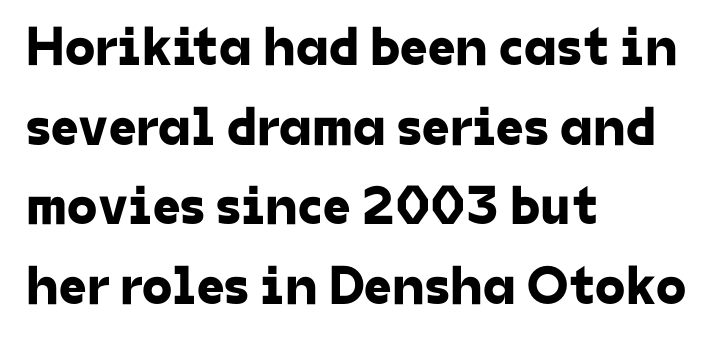
In terms of letterform style, serifs are entirely absent. A classic flush-left, rag-right setting is used for this passage. Reading down the column, the eye jumps a familiar distance to each next line. A bare baseline throughout the passage. Is this a fixed-width face? No — the glyphs have proportional, varying widths. Nobody touched the tracking dial on this one.
